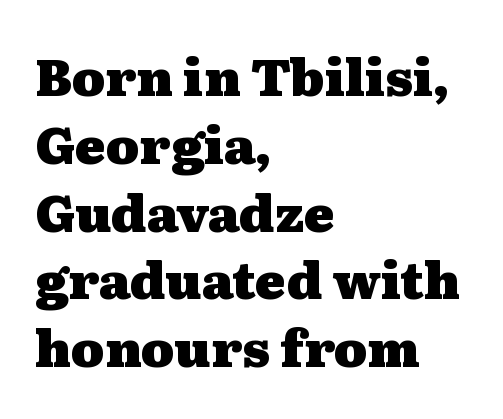
Q: Is the text bold? A: Yes.
Q: Is the text italic (slanted)? A: No, it is upright.
Q: Is the typeface a serif or a sans-serif typeface? A: Serif.
Q: Is the text underlined? A: No.
Q: How is the paragraph aligned? A: Left-aligned.
Q: Is the spacing between letters normal or unusually wide? A: Normal.
Q: Is the spacing between lines tight, normal or loose? A: Normal.
Q: Width (condensed, normal, or wide)? A: Wide.
Q: Stroke contrast? A: Medium.
Q: x-height? A: Medium.
Q: Monospaced? A: No.
